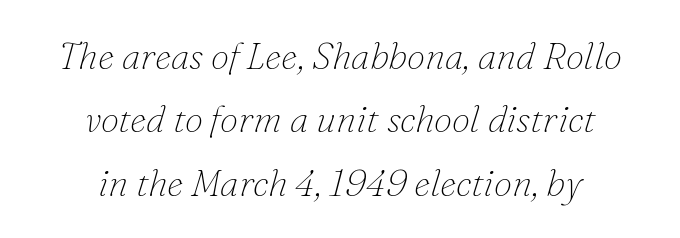
The image shows 37 px thin serif type, italic (leaning right); set centered, line spacing 1.71x, normal letter spacing, not underlined; low stroke contrast and a small x-height.
